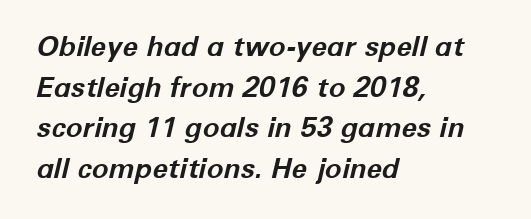
Q: Is the text bold? A: Yes.
Q: Is the text italic (slanted)? A: Yes, it leans right by about 12 degrees.
Q: Is the text underlined? A: No.
Q: How is the paragraph aligned? A: Left-aligned.
Q: Is the spacing between letters normal or unusually wide? A: Normal.
Q: Is the spacing between lines tight, normal or loose? A: Normal.
Q: Width (condensed, normal, or wide)? A: Normal.
Q: Stroke contrast? A: Low.
Q: x-height? A: Medium.
Q: Monospaced? A: No.
